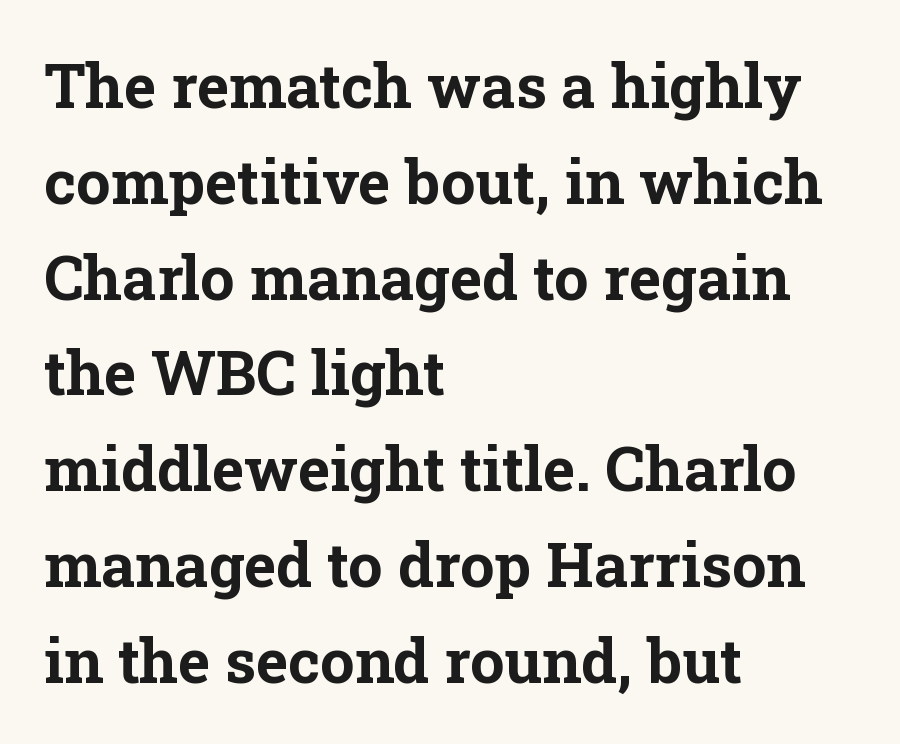
Q: Is the text bold? A: Yes.
Q: Is the text italic (slanted)? A: No, it is upright.
Q: Is the typeface a serif or a sans-serif typeface? A: Serif.
Q: Is the text underlined? A: No.
Q: How is the paragraph aligned? A: Left-aligned.
Q: Is the spacing between letters normal or unusually wide? A: Normal.
Q: Is the spacing between lines tight, normal or loose? A: Normal.
Q: Width (condensed, normal, or wide)? A: Normal.
Q: Stroke contrast? A: Low.
Q: x-height? A: Medium.
Q: Monospaced? A: No.
